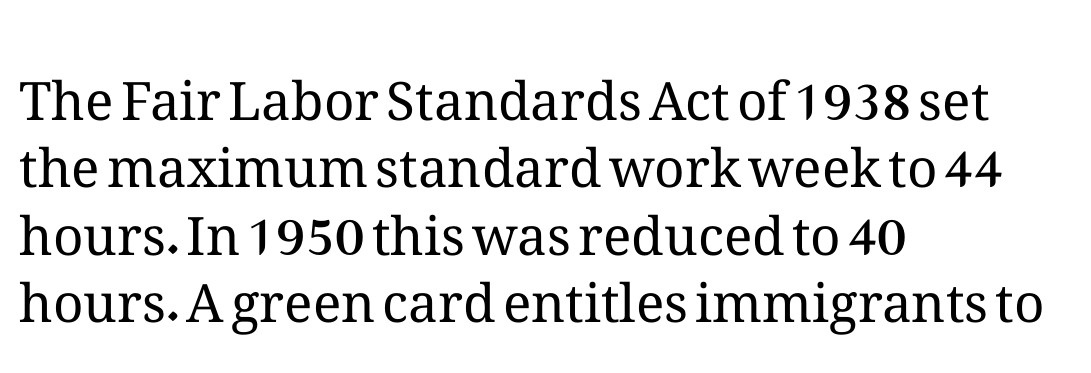
Q: Is the text bold? A: No.
Q: Is the text italic (slanted)? A: No, it is upright.
Q: Is the text underlined? A: No.
Q: How is the paragraph aligned? A: Left-aligned.
Q: Is the spacing between letters normal or unusually wide? A: Normal.
Q: Is the spacing between lines tight, normal or loose? A: Normal.
Q: Width (condensed, normal, or wide)? A: Normal.
Q: Stroke contrast? A: Medium.
Q: x-height? A: Medium.
Q: Monospaced? A: No.
